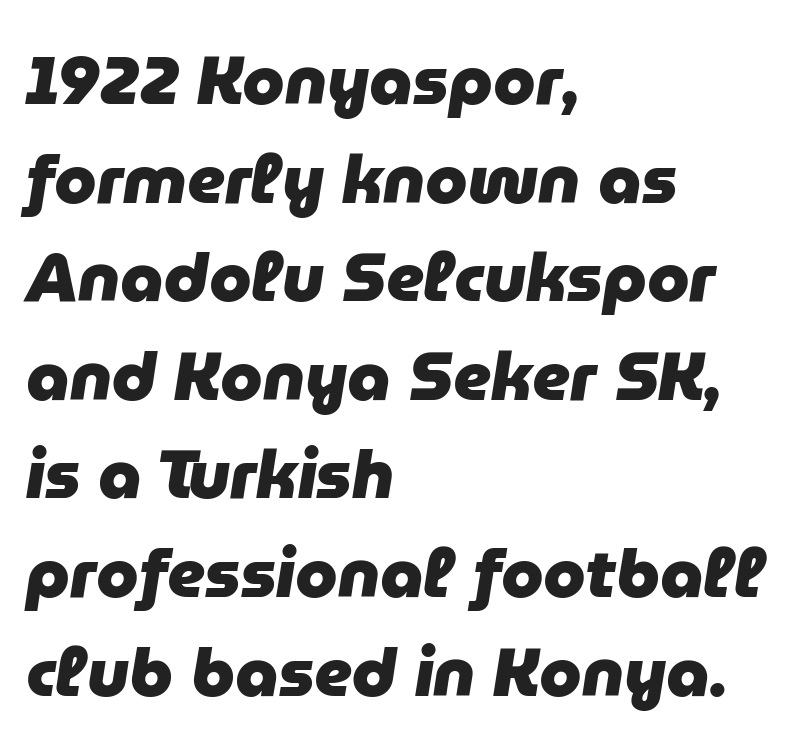
Do the characters align in a grid? No, the font is proportional. Weight: bold. Rendered with sloped, italic letterforms. The text block is weighted toward the left margin, trailing off unevenly rightward. Words float on clear page, feet unadorned.
